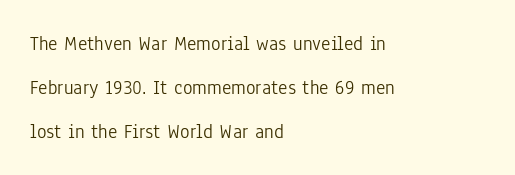
{"italic": "no", "bold": "no", "underline": "no", "align": "left", "line_spacing": "loose", "line_spacing_ratio": 2.2, "letter_spacing": "normal", "letter_spacing_em": 0.0, "glyph_px": 20}
